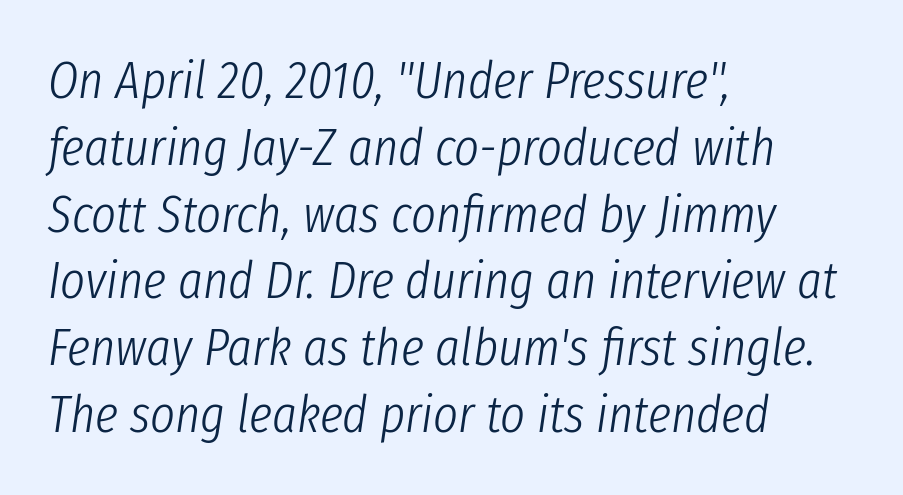
Q: Is the text bold? A: No.
Q: Is the text italic (slanted)? A: Yes, it leans right by about 8 degrees.
Q: Is the text underlined? A: No.
Q: How is the paragraph aligned? A: Left-aligned.
Q: Is the spacing between letters normal or unusually wide? A: Normal.
Q: Is the spacing between lines tight, normal or loose? A: Normal.
Q: Width (condensed, normal, or wide)? A: Condensed.
Q: Stroke contrast? A: Low.
Q: x-height? A: Medium.
Q: Monospaced? A: No.
